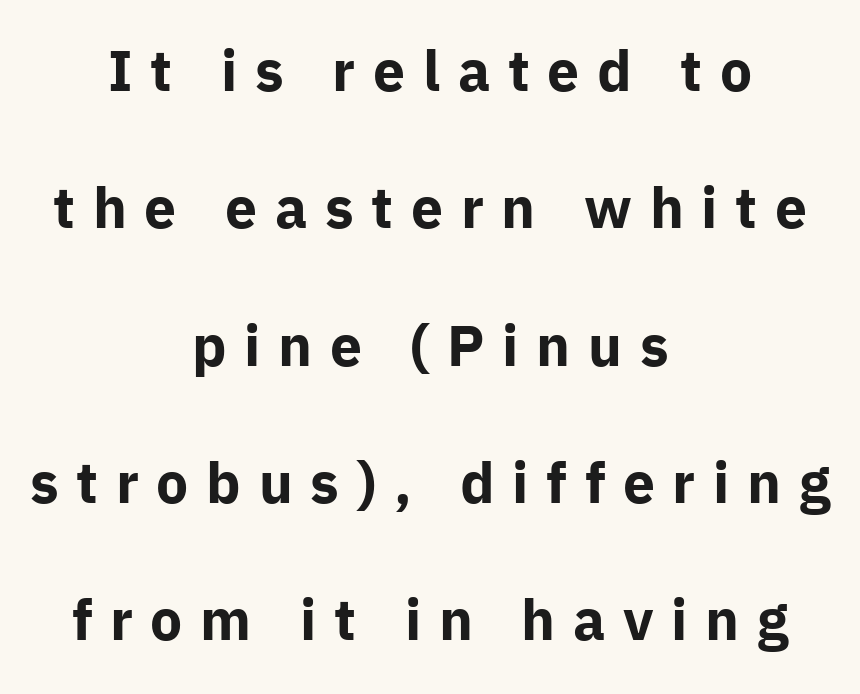
Someone cranked the tracking dial way up on this one. I'd call this a sans setting — the letters go barefoot. Characters remain perfectly vertical along every line. Nobody drew a line under any word here.
